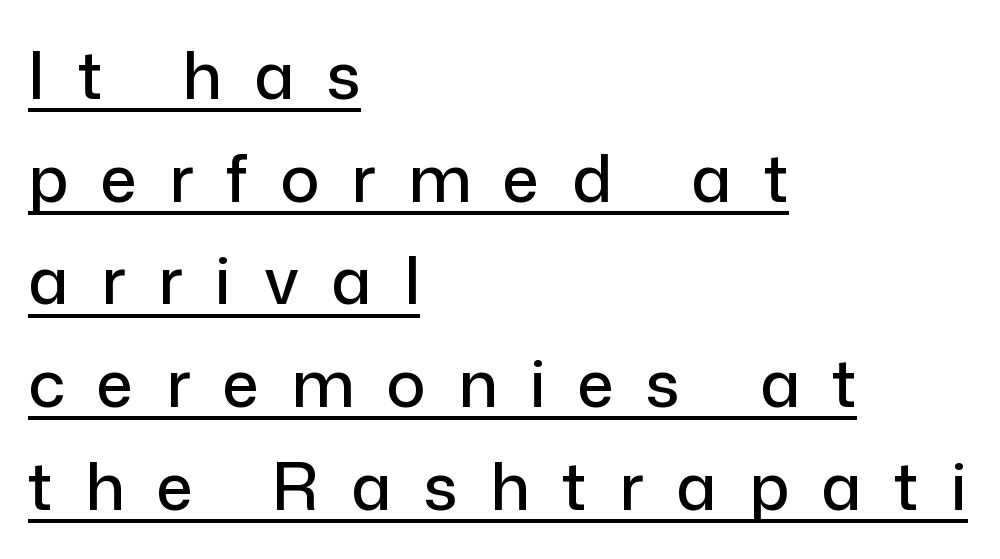
Q: Is the text italic (slanted)? A: No, it is upright.
Q: Is the typeface a serif or a sans-serif typeface? A: Sans-serif.
Q: Is the text underlined? A: Yes.
Q: How is the paragraph aligned? A: Left-aligned.
Q: Is the spacing between letters normal or unusually wide? A: Unusually wide.
Q: Is the spacing between lines tight, normal or loose? A: Normal.
Q: Width (condensed, normal, or wide)? A: Normal.
Q: Stroke contrast? A: Low.
Q: x-height? A: Medium.
Q: Monospaced? A: No.
